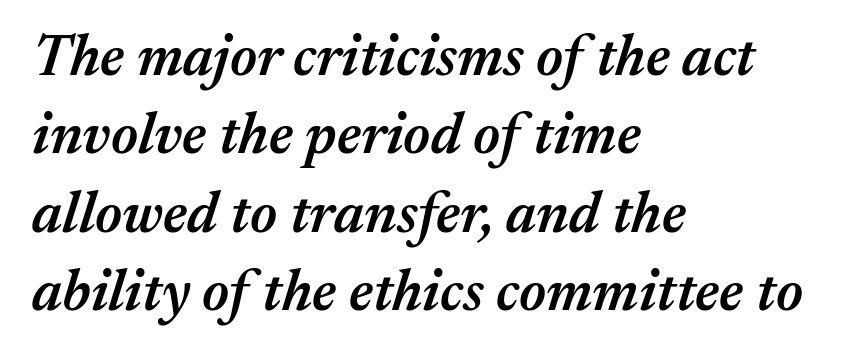
{"italic": "yes", "lean": "right", "slant_degrees": 17, "bold": "semi", "weight": "semibold", "width": "normal", "stroke_contrast": "medium", "x_height": "medium", "monospaced": "no", "underline": "no", "align": "left", "line_spacing": "normal", "line_spacing_ratio": 1.35, "letter_spacing": "normal", "letter_spacing_em": 0.0, "glyph_px": 58}
